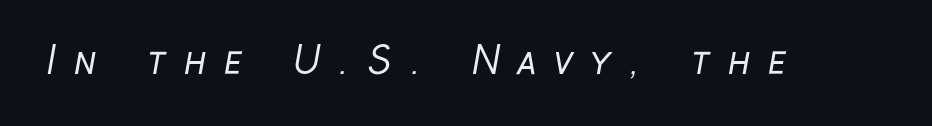
Regarding serifs, this sample does without them. Loose tracking; the words dissolve into strings of separated letters. Note the varied advance widths — an 'i' is clearly narrower than an 'm'. A bare baseline throughout the passage. Is this a heavy cut? Hardly; it is regular or lighter.
